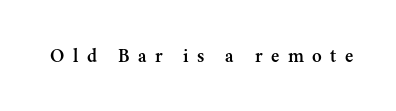
The image shows 20 px text type, upright; set unusually wide letter spacing (+0.42 em), not underlined.
